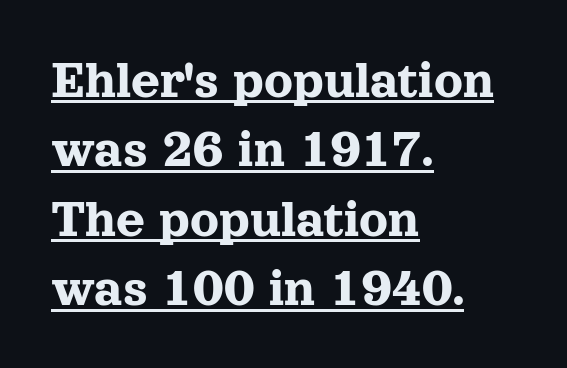
The image shows 56 px serif type, upright; set left-aligned, line spacing 1.24x, normal letter spacing, underlined; a medium x-height.
